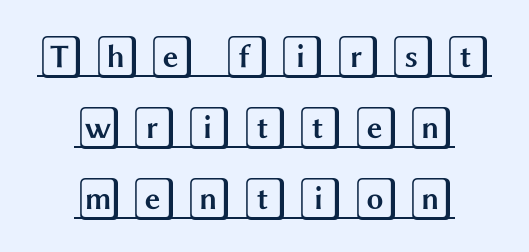
{"italic": "no", "width": "wide", "x_height": "large", "underline": "yes", "align": "center", "line_spacing": "normal", "line_spacing_ratio": 1.65, "glyph_px": 43}
